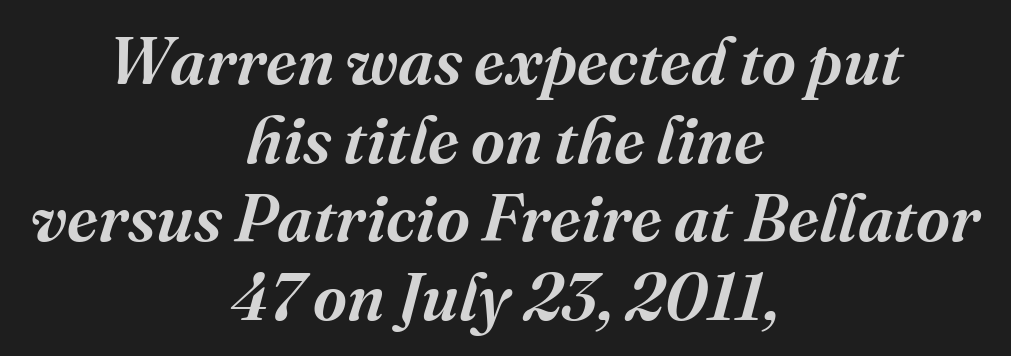
The image shows 66 px semibold serif type, italic (leaning right); set centered, line spacing 1.19x, normal letter spacing, not underlined; medium stroke contrast and a medium x-height.
